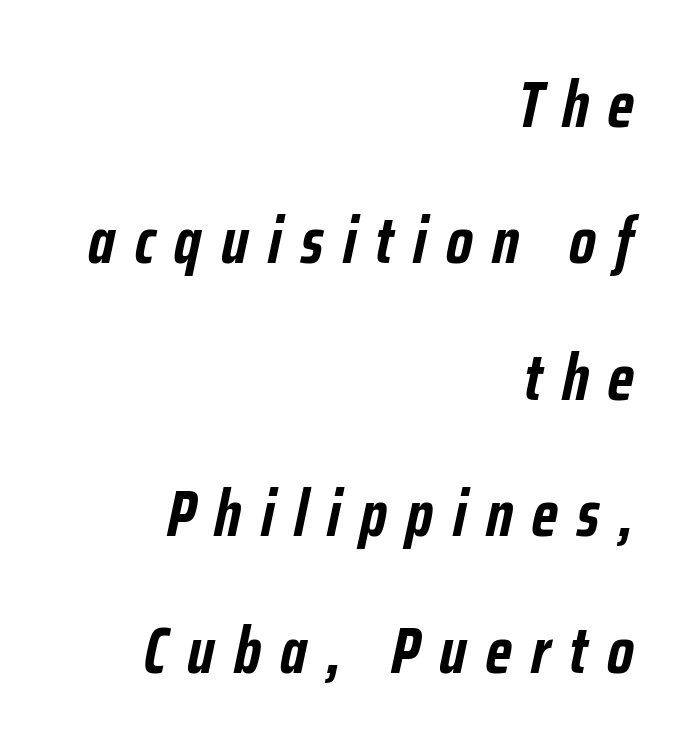
The image shows 65 px semibold, condensed type, italic (leaning right); set right-aligned, loose line spacing (2.1x), unusually wide letter spacing (+0.3 em), not underlined; low stroke contrast and a medium x-height.
